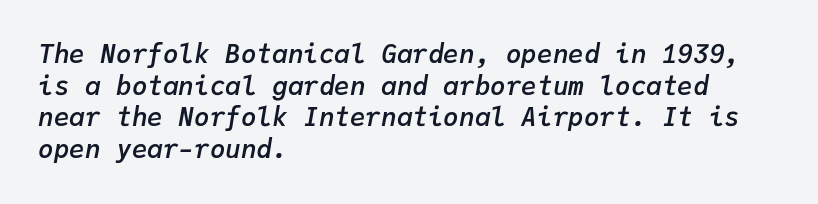
Every row of glyphs begins at an identical x-position on the left. Characters are canted at an angle relative to the baseline's perpendicular. What weight is shown? A semibold, between regular and bold. Does extra space separate the letters? No, they use regular spacing.
